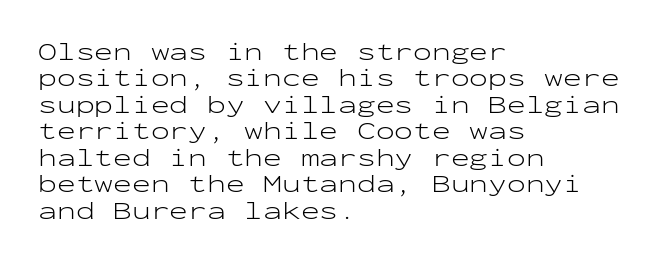
The image shows 25 px text type, upright; set left-aligned, tight line spacing (1.06x), normal letter spacing, not underlined.
